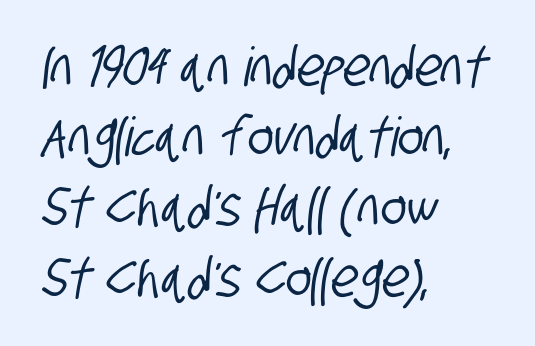
Q: Is the typeface a serif or a sans-serif typeface? A: Sans-serif.
Q: Is the text underlined? A: No.
Q: How is the paragraph aligned? A: Left-aligned.
Q: Is the spacing between letters normal or unusually wide? A: Normal.
Q: Is the spacing between lines tight, normal or loose? A: Normal.
Q: Width (condensed, normal, or wide)? A: Condensed.
Q: Stroke contrast? A: Low.
Q: x-height? A: Large.
Q: Monospaced? A: No.
